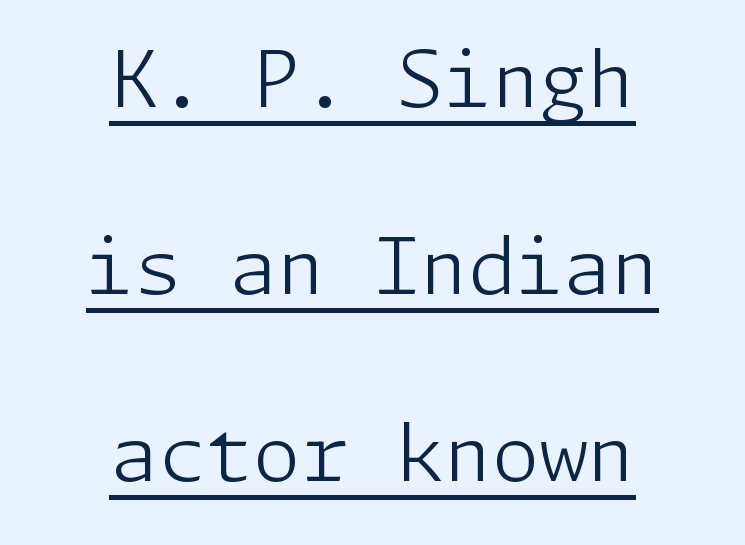
{"serif": "no", "italic": "no", "bold": "no", "weight": "light", "width": "normal", "stroke_contrast": "low", "x_height": "medium", "underline": "yes", "align": "center", "line_spacing": "loose", "line_spacing_ratio": 2.43, "letter_spacing": "normal", "letter_spacing_em": 0.0, "glyph_px": 77}
